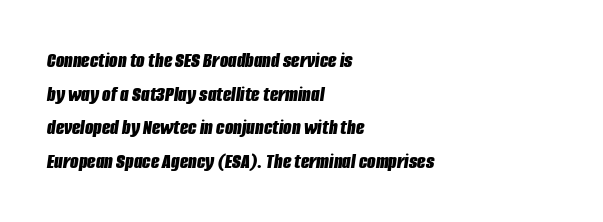
The image shows 22 px bold type, italic (leaning right); set left-aligned, normal line spacing (1.53x), normal letter spacing, not underlined.
